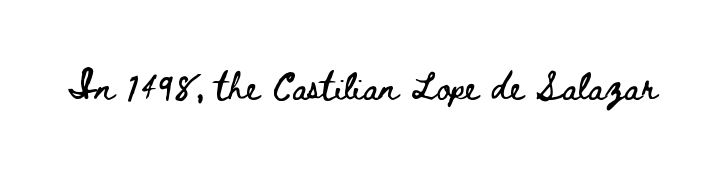
This rendering leaves character spacing at its baseline value. Has an underline been added? It has not.
